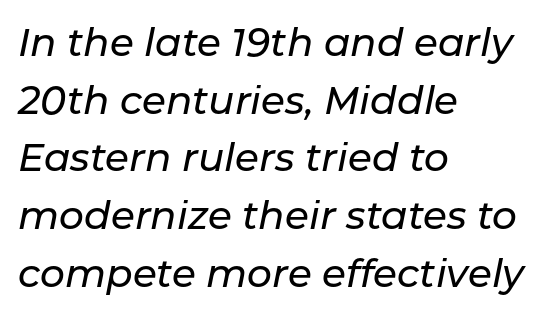
{"italic": "yes", "lean": "right", "slant_degrees": 11, "width": "normal", "stroke_contrast": "low", "x_height": "medium", "monospaced": "no", "underline": "no", "align": "left", "line_spacing": "normal", "line_spacing_ratio": 1.48, "letter_spacing": "normal", "letter_spacing_em": 0.0, "glyph_px": 39}
